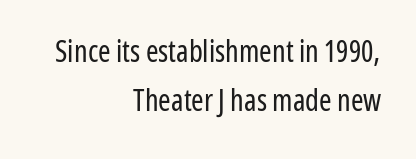
The image shows 30 px regular-weight, condensed sans-serif type, upright; set right-aligned, normal line spacing (1.63x), normal letter spacing, not underlined; low stroke contrast and a medium x-height.
